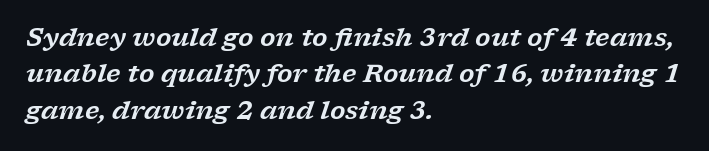
Q: Is the text italic (slanted)? A: Yes, it leans right by about 17 degrees.
Q: Is the text underlined? A: No.
Q: How is the paragraph aligned? A: Left-aligned.
Q: Is the spacing between letters normal or unusually wide? A: Normal.
Q: Is the spacing between lines tight, normal or loose? A: Normal.
